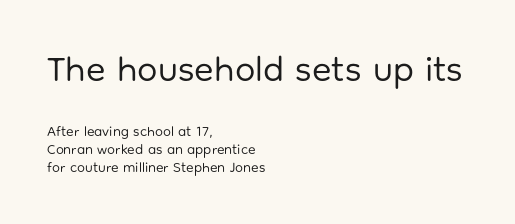
I'd call this a sans setting — the letters go barefoot. The passage is arranged the way most books set body copy — flush left. Vertical spacing — default. The characters are drawn with everyday or finer stroke widths. In terms of letterspacing, this is plain default setting. Proportional: the letters do not fall into vertical columns.
